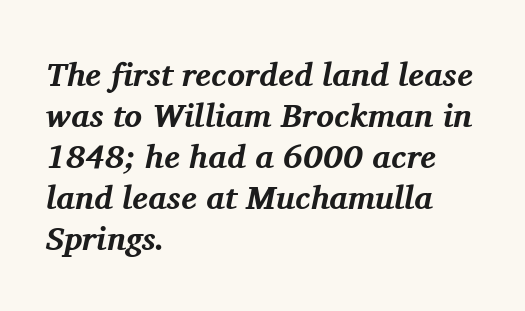
Characters follow at the spacing the type designer built in. If you drew a ruler down the left edge, every line would touch it. You could not count columns in this text — the font is proportionally spaced. A typesetter would label this face a serif. Notice how the stems are inclined rather than vertical — that's the hallmark of italics. Decoration check: the copy has no underline.
